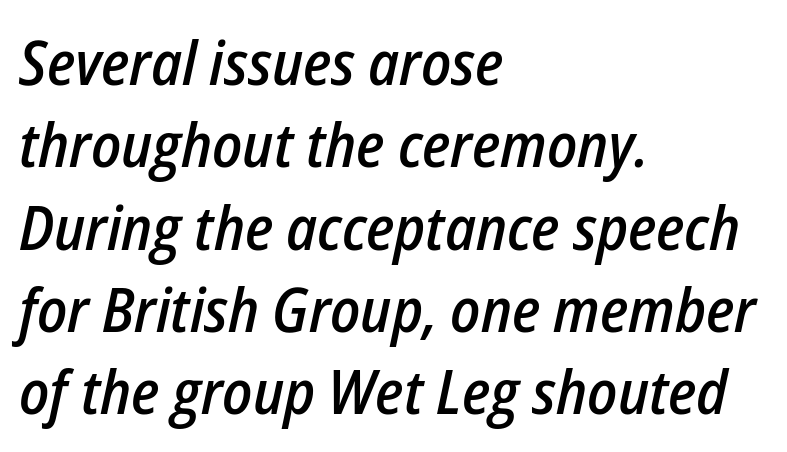
{"italic": "yes", "lean": "right", "slant_degrees": 12, "bold": "semi", "weight": "semibold", "width": "condensed", "stroke_contrast": "low", "x_height": "medium", "monospaced": "no", "underline": "no", "align": "left", "line_spacing": "normal", "line_spacing_ratio": 1.35, "letter_spacing": "normal", "letter_spacing_em": 0.0, "glyph_px": 61}
